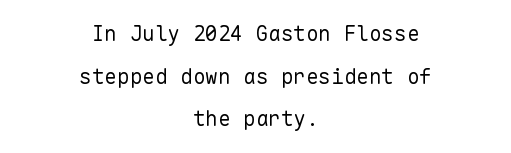
The image shows 21 px text type, upright; set centered, loose line spacing (2.03x), normal letter spacing, not underlined.
